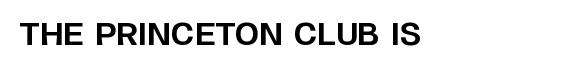
The image shows 31 px bold sans-serif type, upright; set normal letter spacing, not underlined; low stroke contrast and a large x-height.
